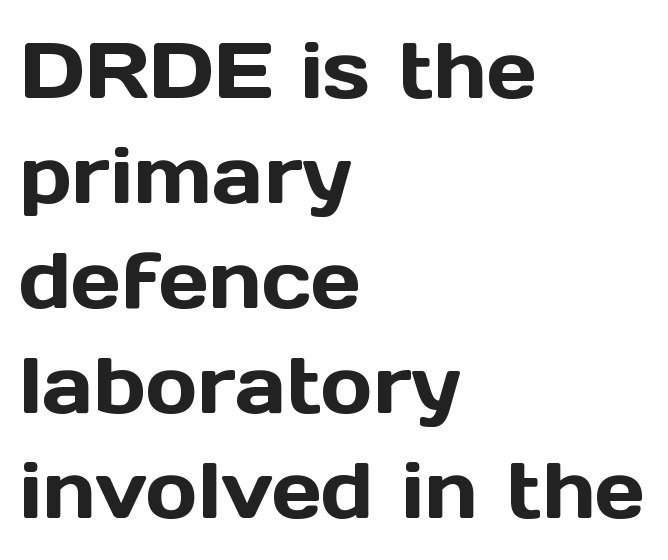
The foot of each line stays bare and open. These lines are rendered in a variable-pitch font. Regarding leading, the lines here are spaced in the standard way. The ragged edge is on the right, which tells us the setting is flush left. Every character sits straight up, as roman type does. Honestly, the letter spacing is just normal — you wouldn't notice it.
